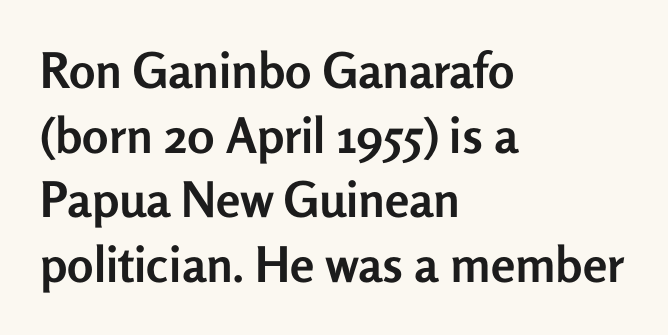
Summary of vertical rhythm: regular, with standard interline spacing. The rag falls on the right side of this text block. Beneath every word, the page is bare. Letter spacing: default. Ascenders rise straight up at ninety degrees.
